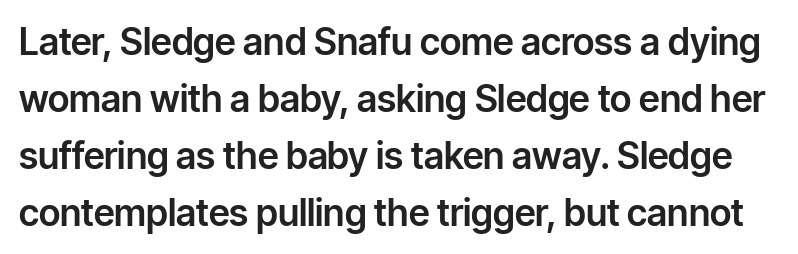
The lettering stays uniformly vertical, giving the passage a roman look. Rule under the text: the space is simply empty. In terms of letterspacing, this is plain default setting. The passage shown is typeset with a sans-serif family.
